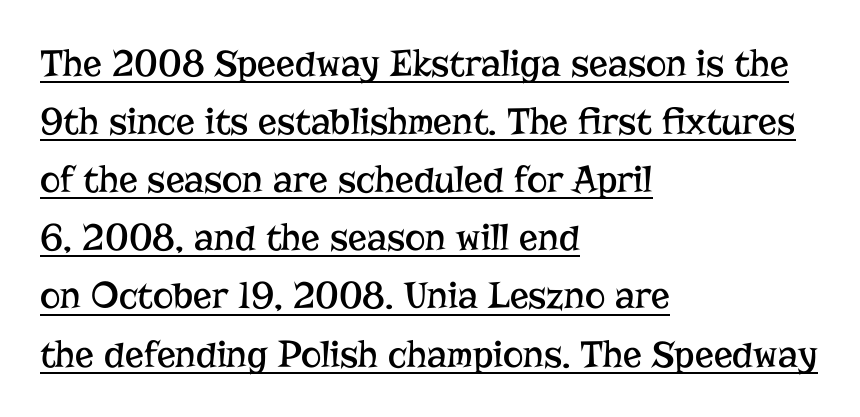
The lettering holds an erect, upright posture throughout. The weight tops out at a normal text grade. Normally led — the rows are evenly, conventionally spaced. The font family rendered here belongs to the serif group. Typeset ragged right — the left edge is the straight one. Note the varied advance widths — an 'i' is clearly narrower than an 'm'.
